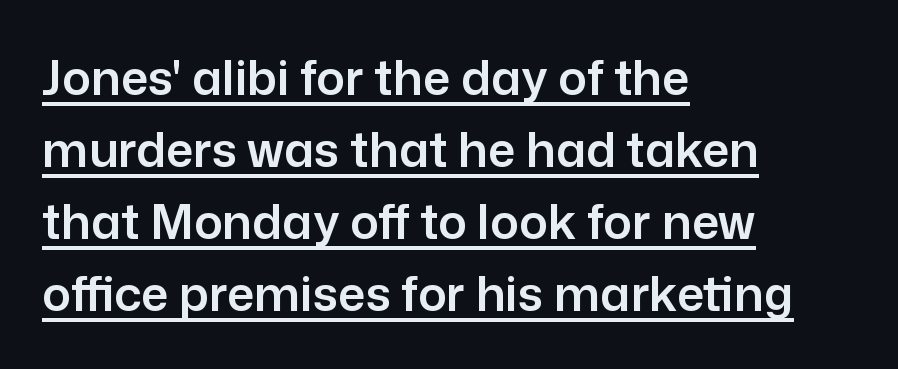
Q: Is the text italic (slanted)? A: No, it is upright.
Q: Is the typeface a serif or a sans-serif typeface? A: Sans-serif.
Q: Is the text underlined? A: Yes.
Q: How is the paragraph aligned? A: Left-aligned.
Q: Is the spacing between letters normal or unusually wide? A: Normal.
Q: Is the spacing between lines tight, normal or loose? A: Normal.
Q: Width (condensed, normal, or wide)? A: Normal.
Q: Stroke contrast? A: Low.
Q: x-height? A: Medium.
Q: Monospaced? A: No.
